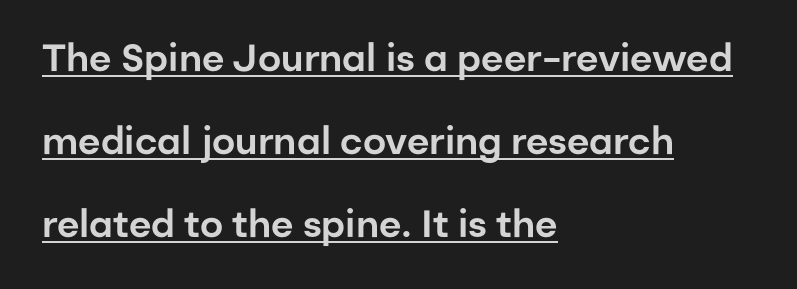
{"serif": "no", "italic": "no", "width": "normal", "stroke_contrast": "low", "x_height": "medium", "monospaced": "no", "underline": "yes", "align": "left", "line_spacing": "loose", "line_spacing_ratio": 2.18, "letter_spacing": "normal", "letter_spacing_em": 0.0, "glyph_px": 38}
